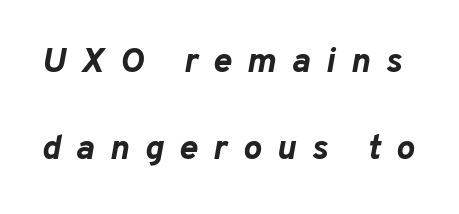
{"italic": "yes", "lean": "right", "slant_degrees": 10, "bold": "yes", "weight": "bold", "width": "normal", "stroke_contrast": "low", "x_height": "medium", "monospaced": "no", "underline": "no", "line_spacing": "loose", "line_spacing_ratio": 2.48, "letter_spacing": "wide", "letter_spacing_em": 0.44, "glyph_px": 35}
